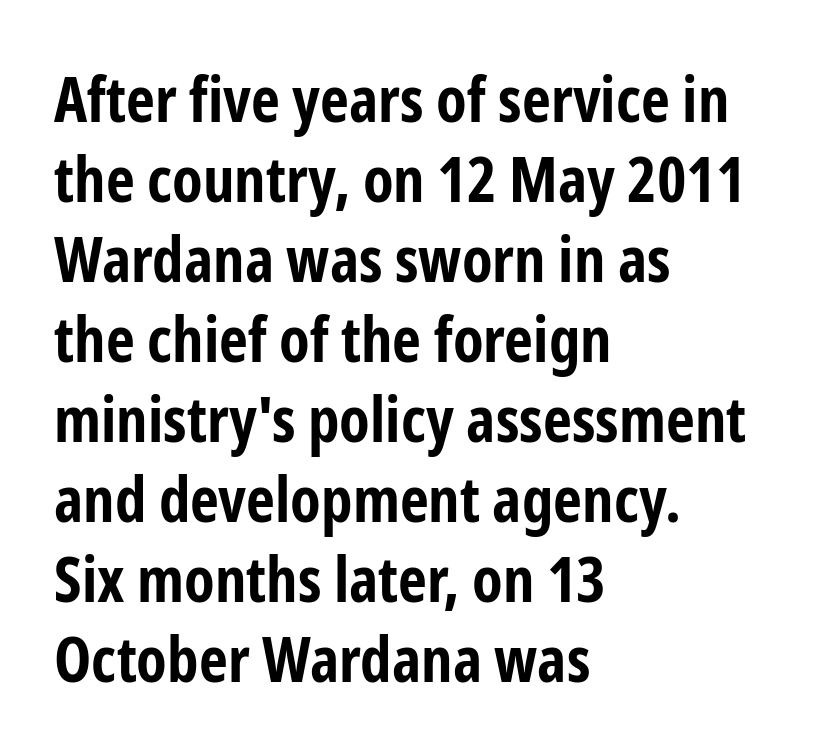
{"serif": "no", "italic": "no", "bold": "yes", "weight": "bold", "width": "condensed", "stroke_contrast": "low", "x_height": "medium", "monospaced": "no", "underline": "no", "align": "left", "line_spacing": "normal", "line_spacing_ratio": 1.27, "letter_spacing": "normal", "letter_spacing_em": 0.0, "glyph_px": 63}
